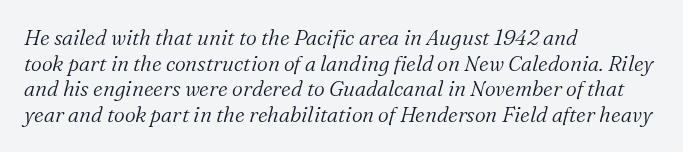
The setting favours the left margin, as ordinary paragraphs usually do. Letter spacing: default. Is this a heavy cut? Hardly; it is regular or lighter. Looking at the ascenders, they clearly lean. A bare baseline throughout the passage.
